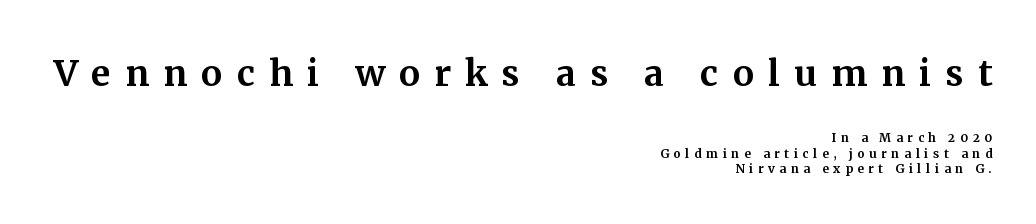
Honestly, the letter spacing is so wide it's the main thing you notice. Posture: straight, roman, zero tilt. Closely set lines give the paragraph a compact silhouette. A typesetter would label this face a serif.
